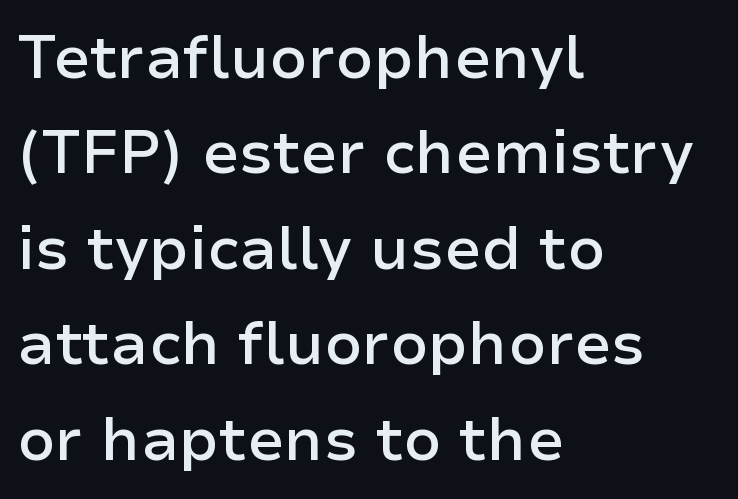
Q: Is the text bold? A: Semi-bold.
Q: Is the text italic (slanted)? A: No, it is upright.
Q: Is the typeface a serif or a sans-serif typeface? A: Sans-serif.
Q: Is the text underlined? A: No.
Q: How is the paragraph aligned? A: Left-aligned.
Q: Is the spacing between letters normal or unusually wide? A: Normal.
Q: Is the spacing between lines tight, normal or loose? A: Normal.
Q: Width (condensed, normal, or wide)? A: Normal.
Q: Stroke contrast? A: Low.
Q: x-height? A: Medium.
Q: Monospaced? A: No.
